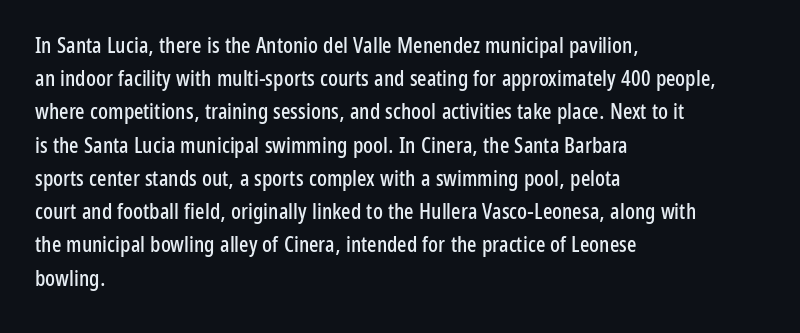
{"italic": "no", "underline": "no", "align": "left", "line_spacing": "normal", "line_spacing_ratio": 1.51, "letter_spacing": "normal", "letter_spacing_em": 0.0, "glyph_px": 22}
